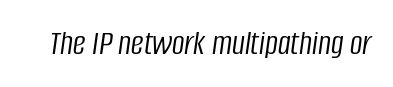
{"italic": "yes", "lean": "right", "slant_degrees": 8, "bold": "no", "weight": "light", "width": "condensed", "stroke_contrast": "low", "x_height": "large", "monospaced": "no", "underline": "no", "letter_spacing": "normal", "letter_spacing_em": 0.0, "glyph_px": 35}
